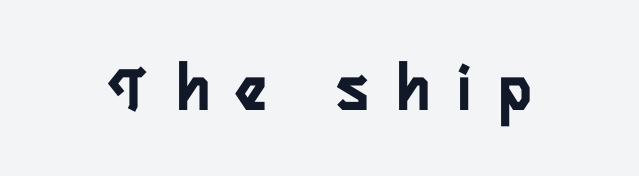
The image shows 68 px semibold, condensed sans-serif type, upright; set unusually wide letter spacing (+0.42 em), not underlined; low stroke contrast and a medium x-height.
